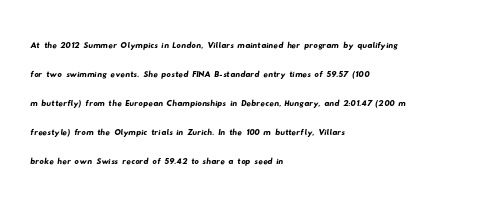
Q: Is the text underlined? A: No.
Q: How is the paragraph aligned? A: Left-aligned.
Q: Is the spacing between letters normal or unusually wide? A: Normal.
Q: Is the spacing between lines tight, normal or loose? A: Normal.
